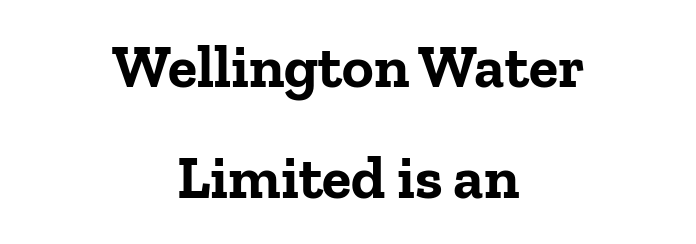
{"serif": "yes", "italic": "no", "bold": "yes", "weight": "bold", "width": "normal", "stroke_contrast": "low", "x_height": "medium", "monospaced": "no", "underline": "no", "align": "center", "line_spacing_ratio": 1.85, "letter_spacing": "normal", "letter_spacing_em": 0.0, "glyph_px": 60}
